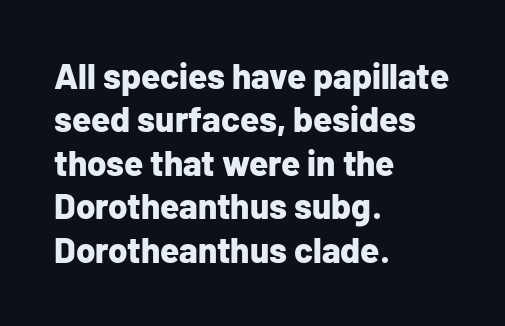
{"serif": "no", "italic": "no", "bold": "yes", "weight": "bold", "width": "normal", "stroke_contrast": "low", "x_height": "medium", "monospaced": "no", "underline": "no", "align": "left", "line_spacing_ratio": 1.24, "letter_spacing": "normal", "letter_spacing_em": 0.0, "glyph_px": 35}
